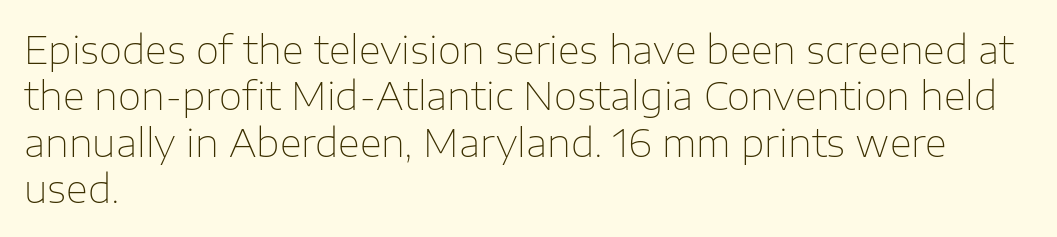
The image shows 38 px thin sans-serif type, upright; set left-aligned, line spacing 1.22x, normal letter spacing, not underlined; low stroke contrast and a medium x-height.
